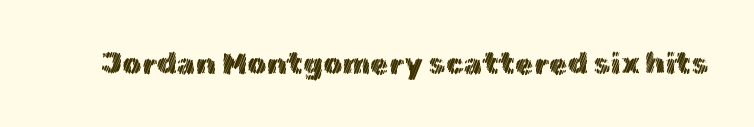
Q: Is the text italic (slanted)? A: No, it is upright.
Q: Is the text underlined? A: No.
Q: Is the spacing between letters normal or unusually wide? A: Normal.
Q: Width (condensed, normal, or wide)? A: Normal.
Q: x-height? A: Medium.
Q: Monospaced? A: No.
